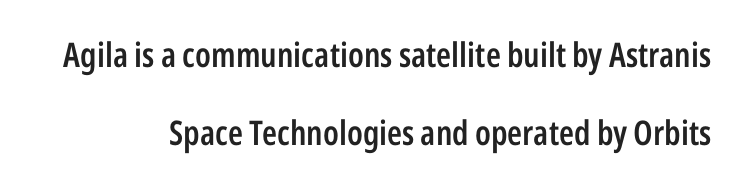
The image shows 34 px semibold, condensed sans-serif type, upright; set loose line spacing (2.28x), normal letter spacing, not underlined; low stroke contrast and a medium x-height.
